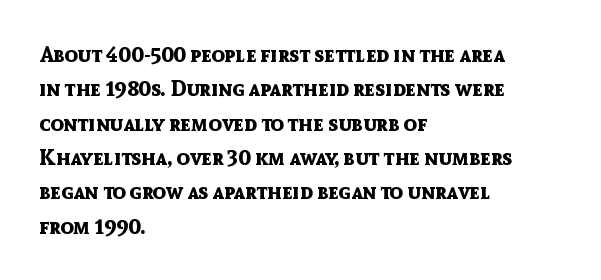
{"italic": "no", "bold": "yes", "underline": "no", "align": "left", "line_spacing": "normal", "line_spacing_ratio": 1.56, "letter_spacing": "normal", "letter_spacing_em": 0.0, "glyph_px": 22}
